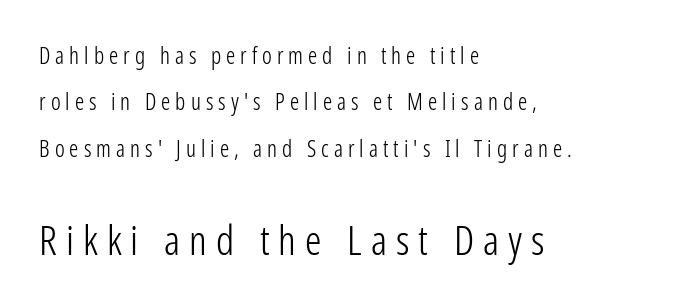
{"serif": "no", "italic": "no", "bold": "no", "weight": "light", "width": "condensed", "stroke_contrast": "low", "x_height": "medium", "monospaced": "no", "underline": "no", "align": "left", "line_spacing": "loose", "line_spacing_ratio": 2.02, "letter_spacing": "wide", "letter_spacing_em": 0.22, "larger_block": "second", "size_ratio": 1.78, "glyph_px": 41}
